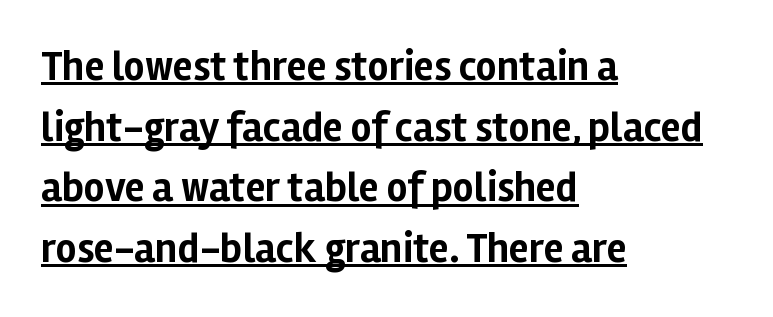
Q: Is the text bold? A: Yes.
Q: Is the text italic (slanted)? A: No, it is upright.
Q: Is the typeface a serif or a sans-serif typeface? A: Sans-serif.
Q: Is the text underlined? A: Yes.
Q: How is the paragraph aligned? A: Left-aligned.
Q: Is the spacing between letters normal or unusually wide? A: Normal.
Q: Is the spacing between lines tight, normal or loose? A: Normal.
Q: Width (condensed, normal, or wide)? A: Normal.
Q: Stroke contrast? A: Low.
Q: x-height? A: Medium.
Q: Monospaced? A: No.
